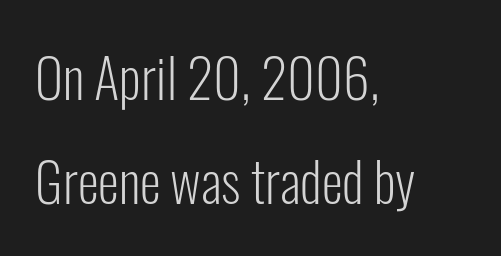
Q: Is the text bold? A: No.
Q: Is the text italic (slanted)? A: No, it is upright.
Q: Is the typeface a serif or a sans-serif typeface? A: Sans-serif.
Q: Is the text underlined? A: No.
Q: How is the paragraph aligned? A: Left-aligned.
Q: Is the spacing between letters normal or unusually wide? A: Normal.
Q: Is the spacing between lines tight, normal or loose? A: Loose.
Q: Width (condensed, normal, or wide)? A: Condensed.
Q: Stroke contrast? A: Low.
Q: x-height? A: Medium.
Q: Monospaced? A: No.
